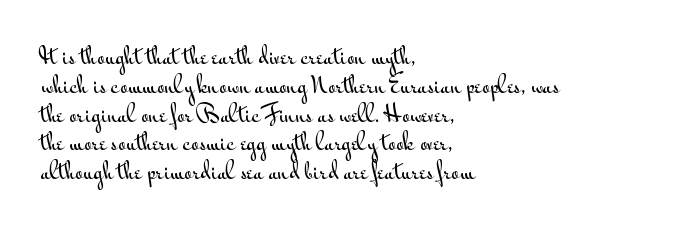
The compositor pushed each line to the left boundary. The strip under each line holds only bare page. Letter spacing: default. In terms of leading, this rendering sits right in the middle.
